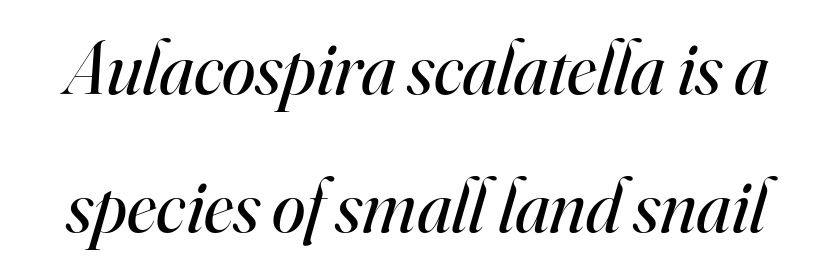
The image shows 76 px regular-weight serif type, italic (leaning right); set line spacing 1.82x, normal letter spacing, not underlined; high stroke contrast and a small x-height.
